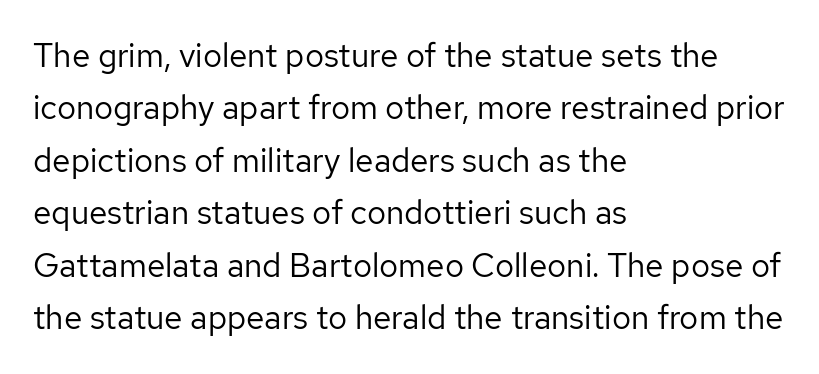
{"serif": "no", "italic": "no", "bold": "no", "weight": "regular", "width": "normal", "stroke_contrast": "low", "x_height": "medium", "monospaced": "no", "underline": "no", "align": "left", "line_spacing": "normal", "line_spacing_ratio": 1.59, "letter_spacing": "normal", "letter_spacing_em": 0.0, "glyph_px": 33}
